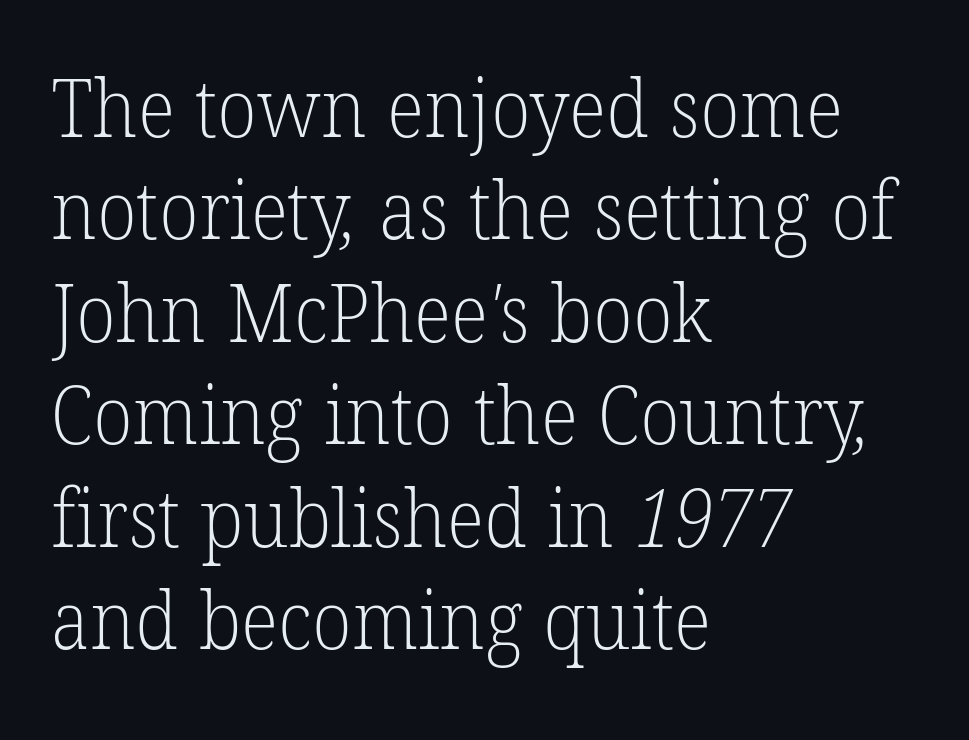
The image shows 80 px light serif type; set left-aligned, normal line spacing (1.28x), normal letter spacing, not underlined; low stroke contrast and a medium x-height.
